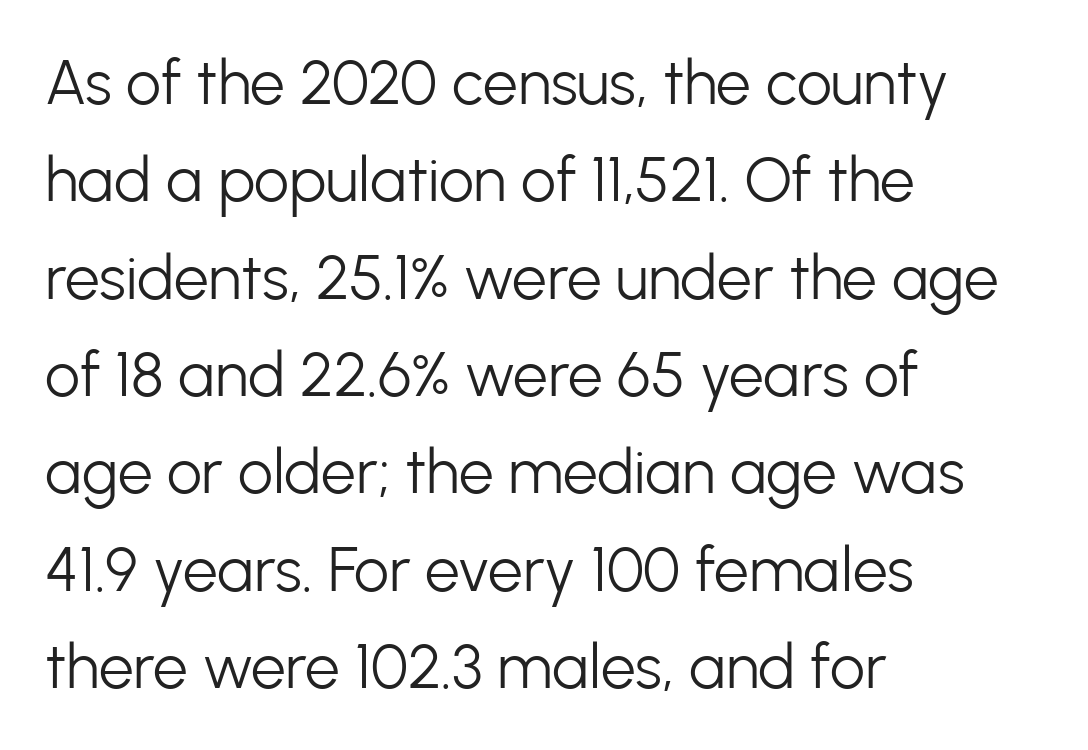
The image shows 62 px light sans-serif type, upright; set left-aligned, normal line spacing (1.57x), normal letter spacing, not underlined; low stroke contrast and a medium x-height.
